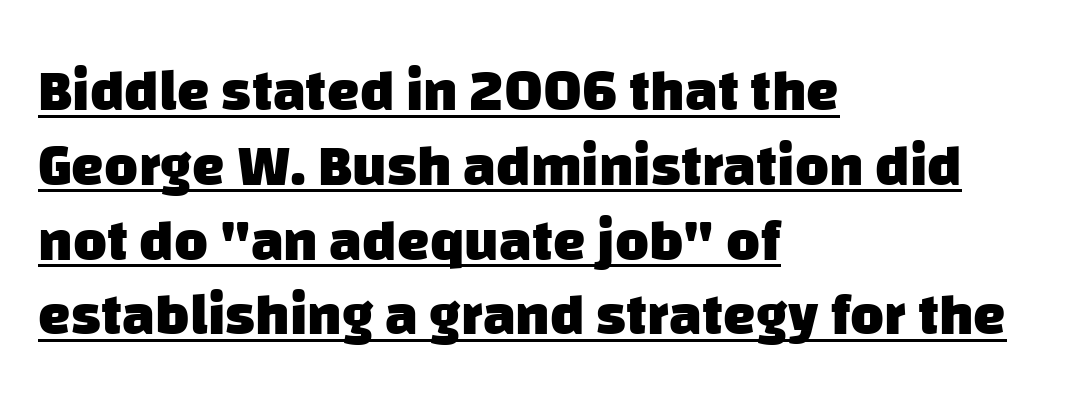
The setting favours the left margin, as ordinary paragraphs usually do. The face used here is proportionally spaced, like ordinary book or web type. Tracking here is standard; glyphs follow each other at the usual distance. A normal amount of white space separates one row of letters from the next.
